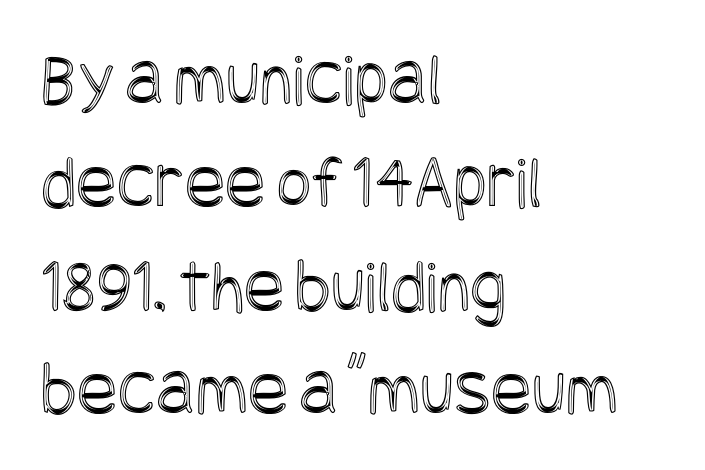
{"italic": "no", "width": "condensed", "x_height": "large", "underline": "no", "align": "left", "line_spacing": "normal", "line_spacing_ratio": 1.36, "letter_spacing": "normal", "letter_spacing_em": 0.0, "glyph_px": 76}
